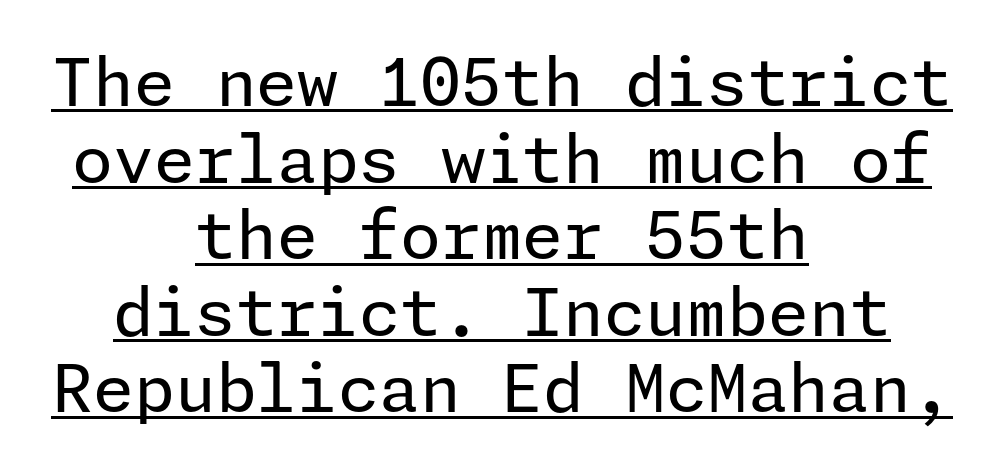
{"serif": "no", "italic": "no", "bold": "no", "weight": "regular", "width": "normal", "stroke_contrast": "low", "x_height": "medium", "underline": "yes", "align": "center", "line_spacing_ratio": 1.16, "letter_spacing": "normal", "letter_spacing_em": 0.0, "glyph_px": 66}
